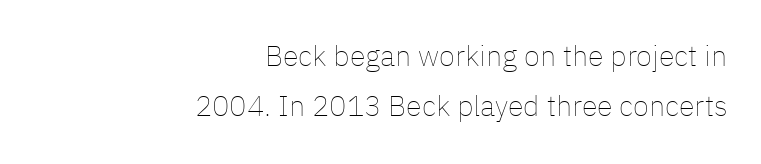
{"italic": "no", "bold": "no", "weight": "thin", "width": "normal", "stroke_contrast": "low", "x_height": "medium", "monospaced": "no", "underline": "no", "align": "right", "line_spacing_ratio": 1.72, "letter_spacing": "normal", "letter_spacing_em": 0.0, "glyph_px": 29}
